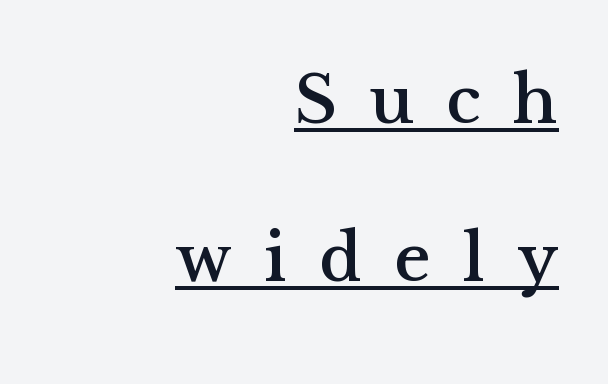
Q: Is the text italic (slanted)? A: No, it is upright.
Q: Is the typeface a serif or a sans-serif typeface? A: Serif.
Q: Is the text underlined? A: Yes.
Q: How is the paragraph aligned? A: Right-aligned.
Q: Is the spacing between letters normal or unusually wide? A: Unusually wide.
Q: Is the spacing between lines tight, normal or loose? A: Loose.
Q: Width (condensed, normal, or wide)? A: Normal.
Q: Stroke contrast? A: Medium.
Q: x-height? A: Medium.
Q: Monospaced? A: No.
